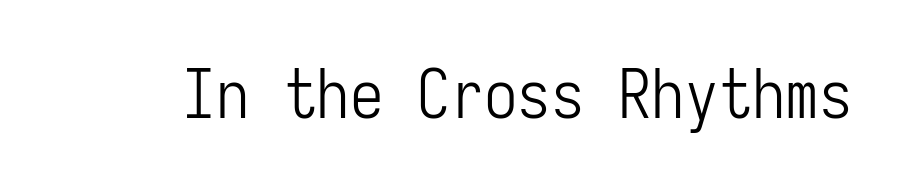
{"serif": "no", "italic": "no", "bold": "no", "weight": "light", "width": "condensed", "stroke_contrast": "low", "x_height": "medium", "monospaced": "yes", "underline": "no", "letter_spacing": "normal", "letter_spacing_em": 0.0, "glyph_px": 67}
